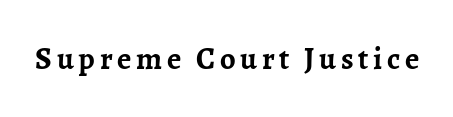
The image shows 31 px semibold serif type, upright; set not underlined; low stroke contrast and a medium x-height.
